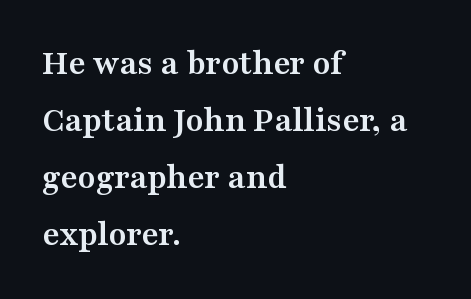
The rendering keeps characters at their native spacing. Line starts are locked; line ends wander. The strip under each line holds only bare page. Spacing verdict: proportional, widths tailored to each character.
